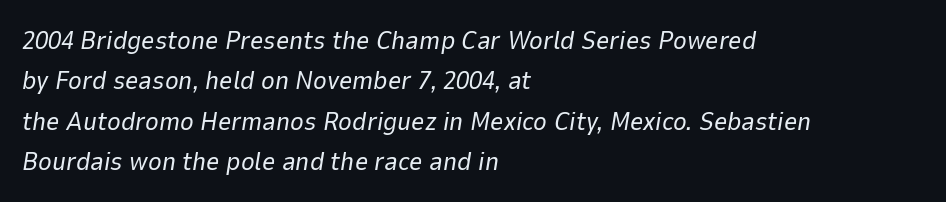
The whole block is typeset with a tilt. Bare-footed words on every line. The passage shown is not bold in any degree. A typesetter would call this zero additional tracking.
